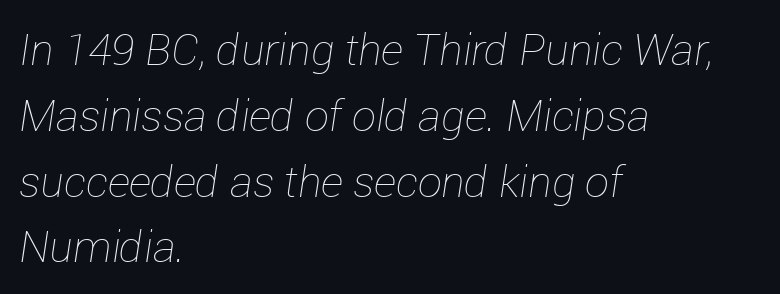
The image shows 43 px thin type, italic (leaning right); set left-aligned, normal line spacing (1.53x), normal letter spacing, not underlined; low stroke contrast and a medium x-height.
